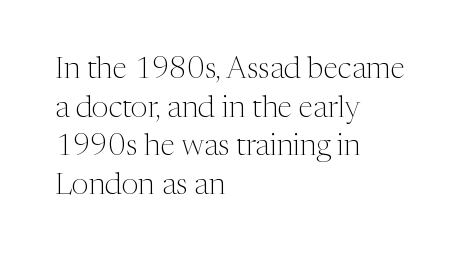
If you drew a line through each stem, it would be perfectly vertical. The tracking reads as untouched default to a designer's eye. Bare-footed words on every line. Observe the serifs anchoring each vertical stroke in this sample. Note the varied advance widths — an 'i' is clearly narrower than an 'm'.
